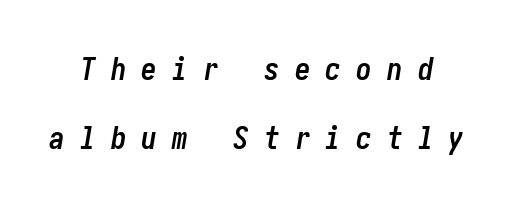
The image shows 31 px semibold, condensed type, italic (leaning right); set loose line spacing (2.22x), unusually wide letter spacing (+0.49 em), not underlined; low stroke contrast and a medium x-height.
